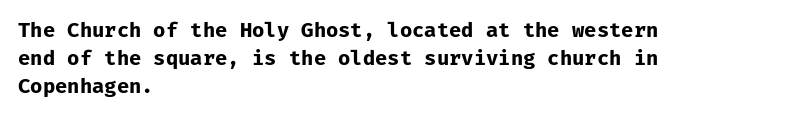
The image shows 20 px bold type, upright; set left-aligned, normal line spacing (1.39x), normal letter spacing, not underlined.
